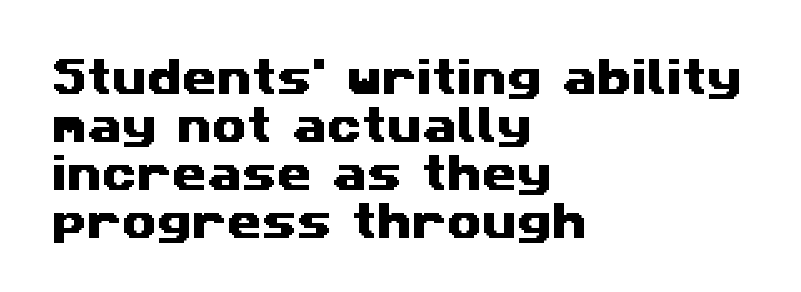
The image shows 40 px wide sans-serif type; set left-aligned, line spacing 1.2x, normal letter spacing, not underlined; medium stroke contrast and a medium x-height.
